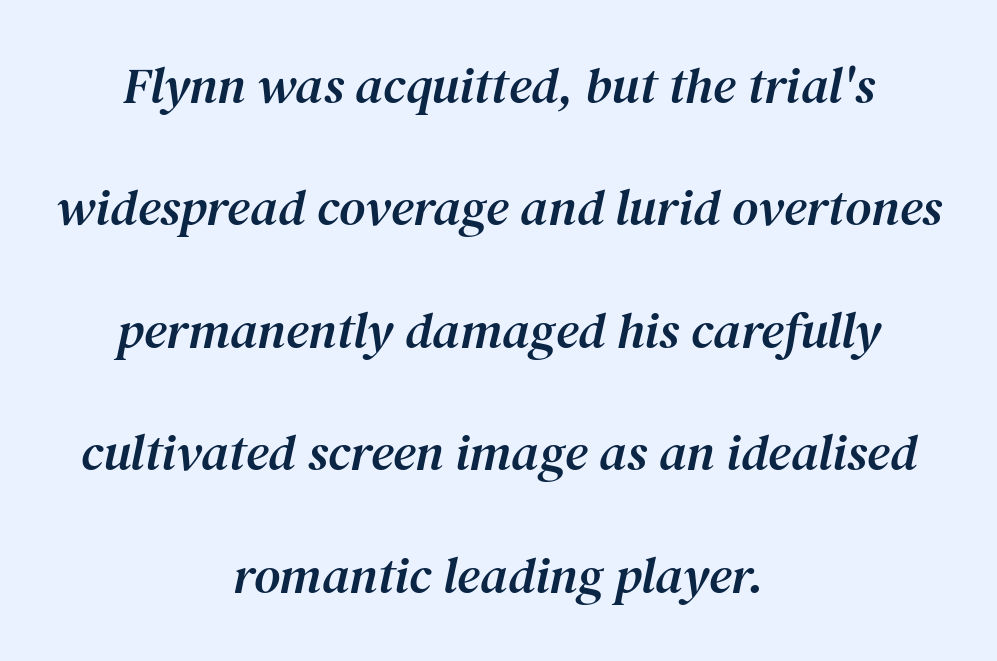
Q: Is the text italic (slanted)? A: Yes, it leans right by about 12 degrees.
Q: Is the typeface a serif or a sans-serif typeface? A: Serif.
Q: Is the text underlined? A: No.
Q: How is the paragraph aligned? A: Centered.
Q: Is the spacing between letters normal or unusually wide? A: Normal.
Q: Is the spacing between lines tight, normal or loose? A: Loose.
Q: Width (condensed, normal, or wide)? A: Normal.
Q: Stroke contrast? A: Medium.
Q: x-height? A: Medium.
Q: Monospaced? A: No.
